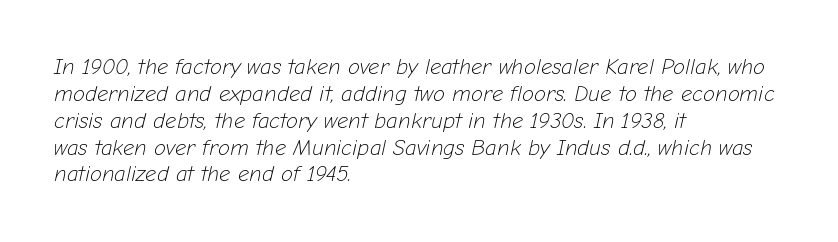
{"italic": "yes", "lean": "right", "slant_degrees": 12, "bold": "no", "underline": "no", "align": "left", "line_spacing_ratio": 1.22, "letter_spacing": "normal", "letter_spacing_em": 0.0, "glyph_px": 22}
